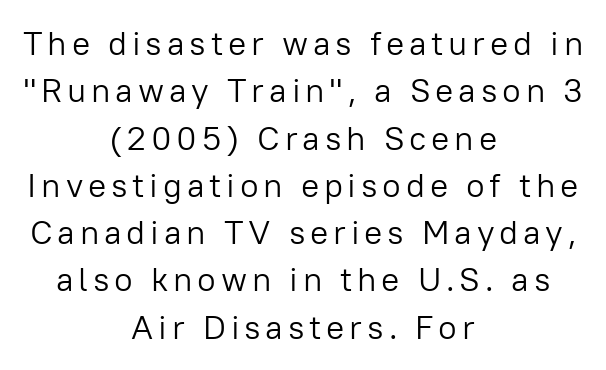
{"serif": "no", "italic": "no", "bold": "no", "weight": "light", "width": "normal", "stroke_contrast": "low", "x_height": "medium", "monospaced": "no", "underline": "no", "align": "center", "line_spacing": "normal", "line_spacing_ratio": 1.39, "glyph_px": 34}
